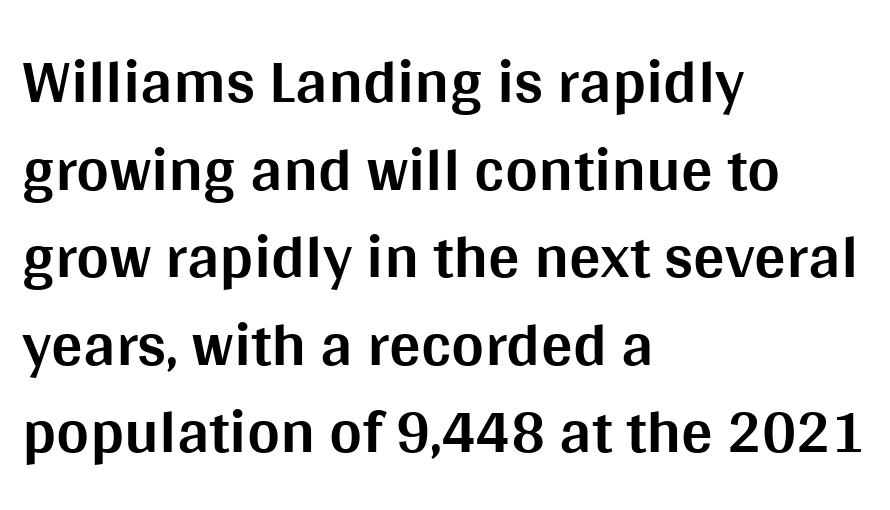
The typesetting leans heavy: a genuine bold. The line texture is even and compact thanks to regular tracking. Leading: standard. The passage is arranged the way most books set body copy — flush left. The type sits square on the baseline with zero lean. Typographically, this falls in the sans-serif category.
